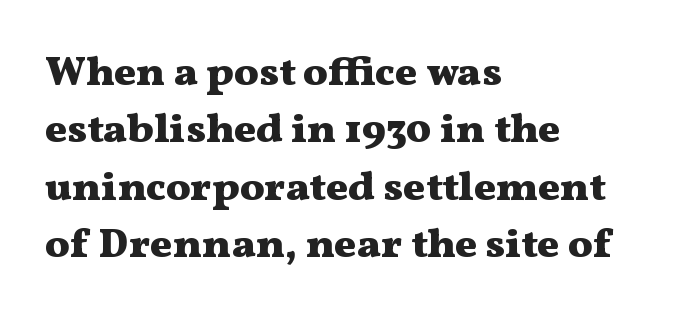
{"serif": "yes", "italic": "no", "bold": "yes", "weight": "heavy", "width": "wide", "stroke_contrast": "medium", "x_height": "medium", "monospaced": "no", "underline": "no", "align": "left", "line_spacing": "normal", "line_spacing_ratio": 1.4, "letter_spacing": "normal", "letter_spacing_em": 0.0, "glyph_px": 41}
